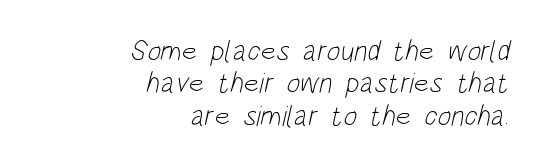
{"serif": "no", "bold": "no", "weight": "light", "width": "condensed", "stroke_contrast": "low", "x_height": "large", "monospaced": "no", "underline": "no", "align": "right", "line_spacing": "tight", "line_spacing_ratio": 1.12, "letter_spacing": "normal", "letter_spacing_em": 0.0, "glyph_px": 29}
